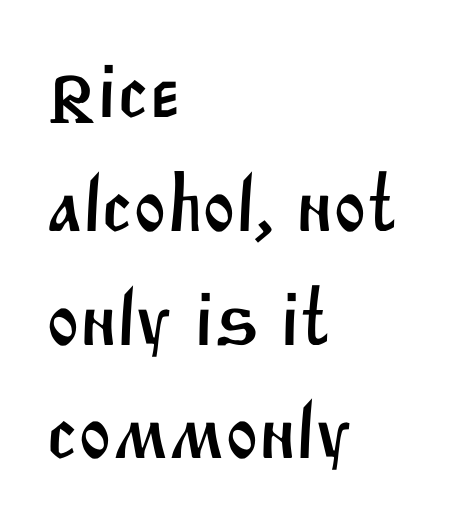
Regarding leading, the lines here are spaced in the standard way. These lines keep a tight, regular rhythm from letter to letter. These lines stack with their left ends in a neat column. The letters advance in unequal steps, a hallmark of proportional type. The words here are not underlined. What kind of face is this? One without serifs — a sans.
